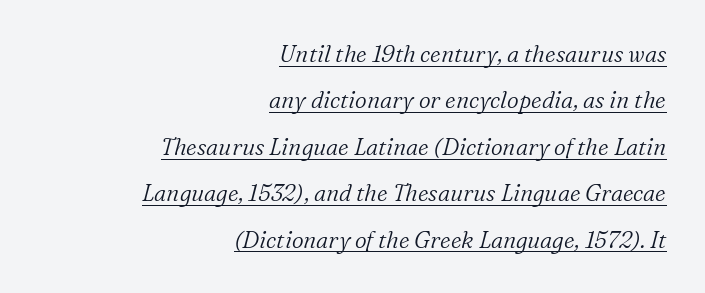
Q: Is the text bold? A: No.
Q: Is the text italic (slanted)? A: Yes, it leans right by about 16 degrees.
Q: Is the text underlined? A: Yes.
Q: How is the paragraph aligned? A: Right-aligned.
Q: Is the spacing between letters normal or unusually wide? A: Normal.
Q: Is the spacing between lines tight, normal or loose? A: Loose.
